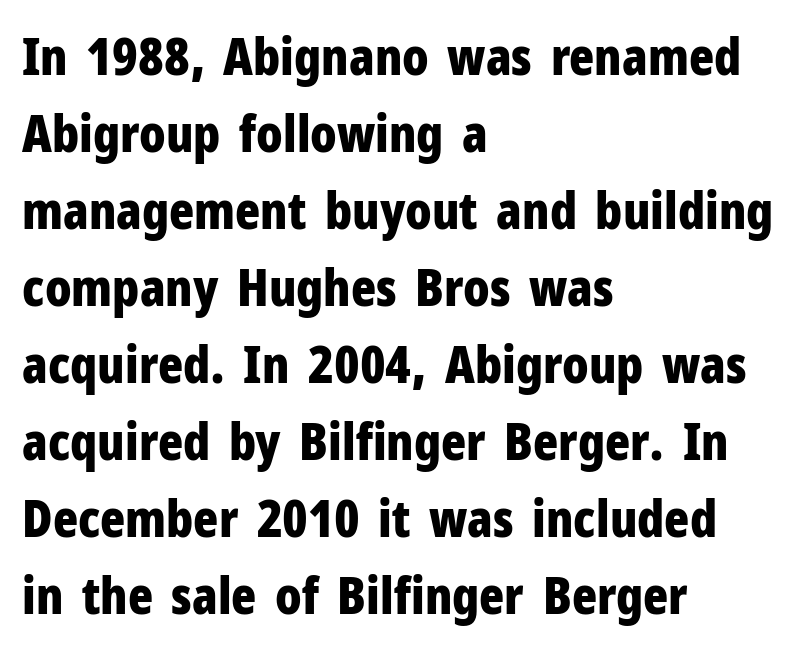
The axis of the letterforms is exactly vertical. Vertically, the passage feels balanced, rows spaced as you'd expect. These lines stack with their left ends in a neat column. Between one letter and the next there's only the usual sliver of space. The rendering uses natural spacing where letterforms have individual widths. A full-strength bold gives these letters their thick strokes.
